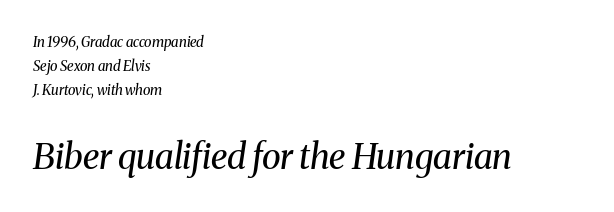
The image shows 35 px regular-weight serif type, italic (leaning right); set left-aligned, line spacing 1.73x, normal letter spacing, not underlined; the second (bottom) block is 2.5x larger; medium stroke contrast and a medium x-height.
